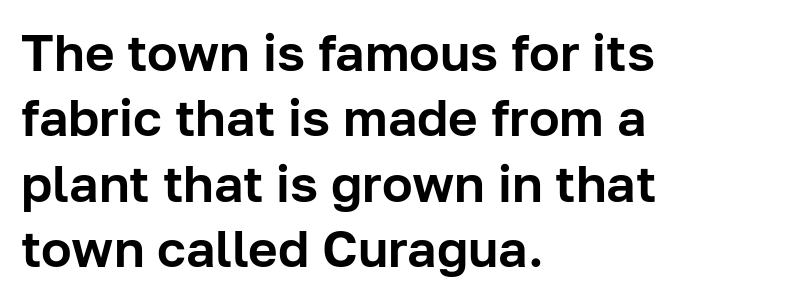
This sample is left-justified, so line endings fall wherever the words run out. The area under the type is left untouched. The glyphs in this specimen are sans serif. Is there much room between lines? A standard amount, neither cramped nor airy. In terms of posture, this sample is upright. Between one letter and the next there's only the usual sliver of space.
